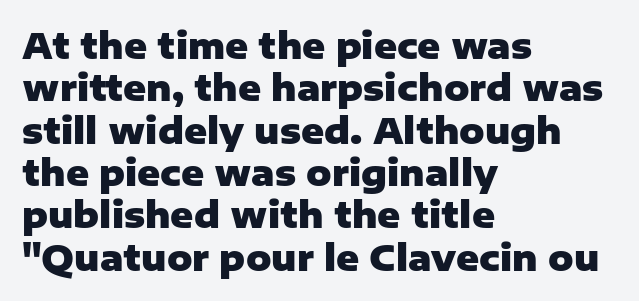
The image shows 35 px heavy sans-serif type, upright; set left-aligned, line spacing 1.21x, normal letter spacing, not underlined; low stroke contrast and a medium x-height.
